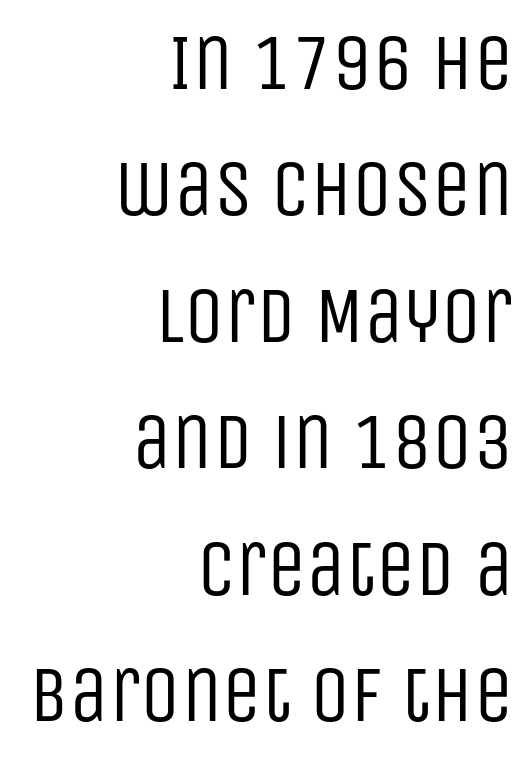
Q: Is the text bold? A: No.
Q: Is the text italic (slanted)? A: No, it is upright.
Q: Is the typeface a serif or a sans-serif typeface? A: Sans-serif.
Q: Is the text underlined? A: No.
Q: How is the paragraph aligned? A: Right-aligned.
Q: Is the spacing between letters normal or unusually wide? A: Normal.
Q: Is the spacing between lines tight, normal or loose? A: Normal.
Q: Width (condensed, normal, or wide)? A: Condensed.
Q: Stroke contrast? A: Low.
Q: x-height? A: Large.
Q: Monospaced? A: No.
